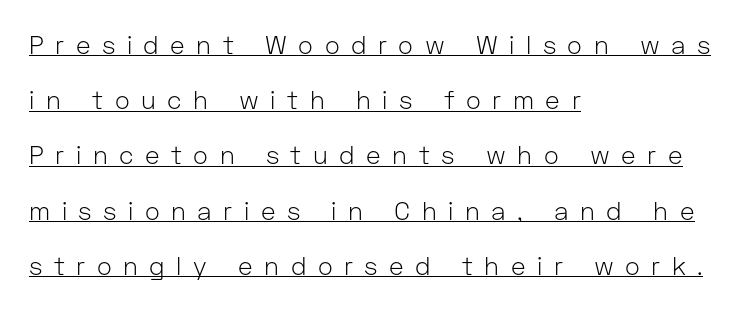
The image shows 25 px text type, upright; set left-aligned, loose line spacing (2.21x), unusually wide letter spacing (+0.46 em), underlined.
